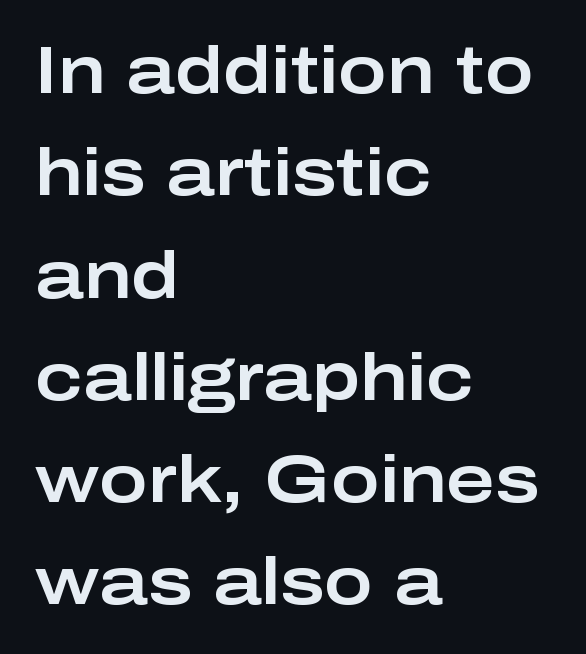
The image shows 66 px wide sans-serif type, upright; set left-aligned, normal line spacing (1.55x), normal letter spacing, not underlined; low stroke contrast and a medium x-height.
